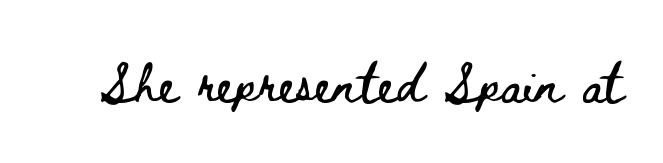
{"width": "wide", "stroke_contrast": "low", "x_height": "small", "monospaced": "no", "underline": "no", "letter_spacing": "normal", "letter_spacing_em": 0.0, "glyph_px": 38}
